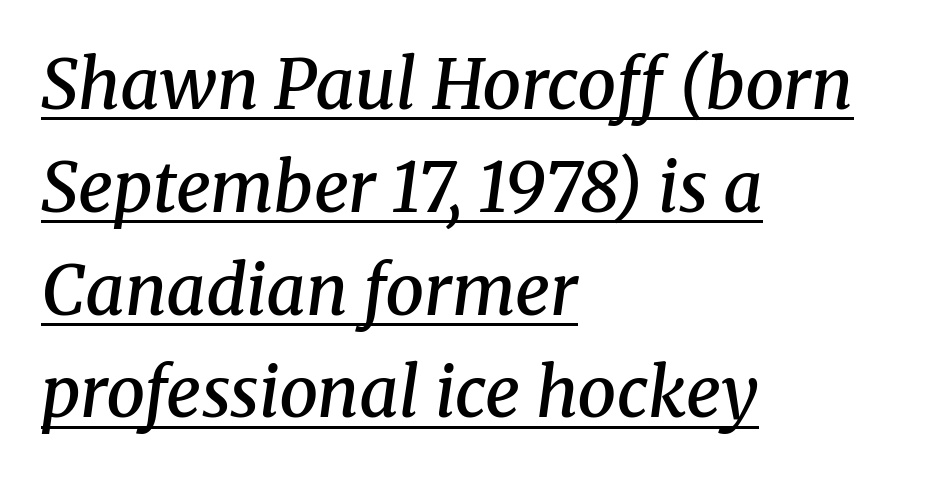
Q: Is the text bold? A: Semi-bold.
Q: Is the text italic (slanted)? A: Yes, it leans right by about 8 degrees.
Q: Is the typeface a serif or a sans-serif typeface? A: Serif.
Q: Is the text underlined? A: Yes.
Q: How is the paragraph aligned? A: Left-aligned.
Q: Is the spacing between letters normal or unusually wide? A: Normal.
Q: Is the spacing between lines tight, normal or loose? A: Normal.
Q: Width (condensed, normal, or wide)? A: Normal.
Q: Stroke contrast? A: Medium.
Q: x-height? A: Medium.
Q: Monospaced? A: No.
